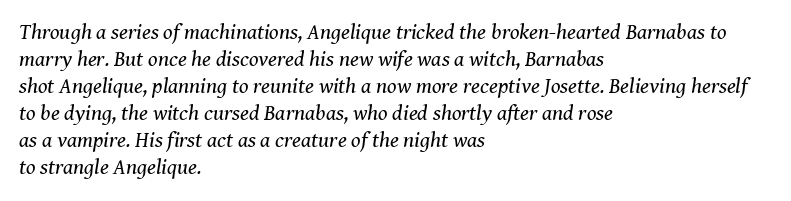
Q: Is the text bold? A: No.
Q: Is the text italic (slanted)? A: Yes, it leans right by about 8 degrees.
Q: Is the text underlined? A: No.
Q: How is the paragraph aligned? A: Left-aligned.
Q: Is the spacing between letters normal or unusually wide? A: Normal.
